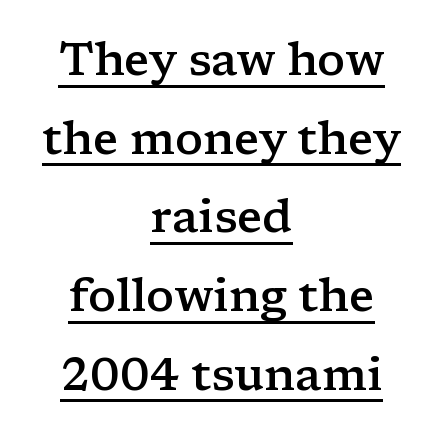
{"serif": "yes", "italic": "no", "bold": "semi", "weight": "semibold", "width": "wide", "stroke_contrast": "low", "x_height": "medium", "monospaced": "no", "underline": "yes", "align": "center", "line_spacing_ratio": 1.71, "letter_spacing": "normal", "letter_spacing_em": 0.0, "glyph_px": 46}
